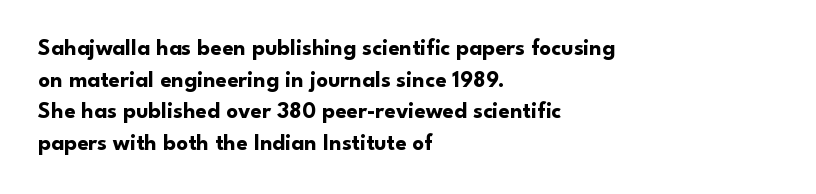
Q: Is the text bold? A: Yes.
Q: Is the text italic (slanted)? A: No, it is upright.
Q: Is the text underlined? A: No.
Q: How is the paragraph aligned? A: Left-aligned.
Q: Is the spacing between letters normal or unusually wide? A: Normal.
Q: Is the spacing between lines tight, normal or loose? A: Normal.
